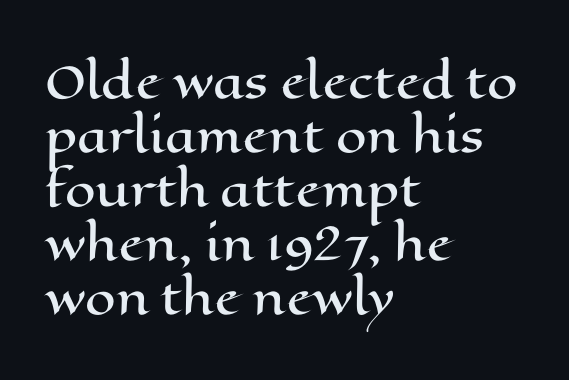
{"italic": "no", "width": "wide", "stroke_contrast": "high", "x_height": "medium", "monospaced": "no", "underline": "no", "align": "left", "line_spacing_ratio": 1.23, "letter_spacing": "normal", "letter_spacing_em": 0.0, "glyph_px": 44}
